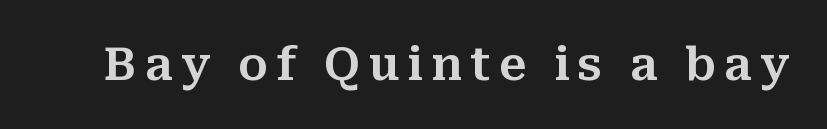
You can tell it's not italic because the verticals are truly vertical. This sample uses a serif face. Has an underline been added? It has not. You could not count columns in this text — the font is proportionally spaced.
